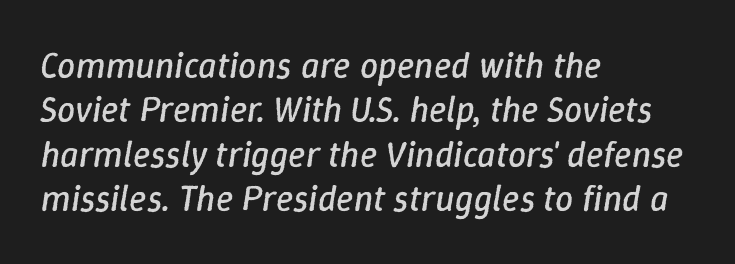
{"italic": "yes", "lean": "right", "slant_degrees": 9, "bold": "no", "weight": "regular", "width": "normal", "stroke_contrast": "low", "x_height": "medium", "monospaced": "no", "underline": "no", "align": "left", "line_spacing_ratio": 1.23, "letter_spacing": "normal", "letter_spacing_em": 0.0, "glyph_px": 36}
